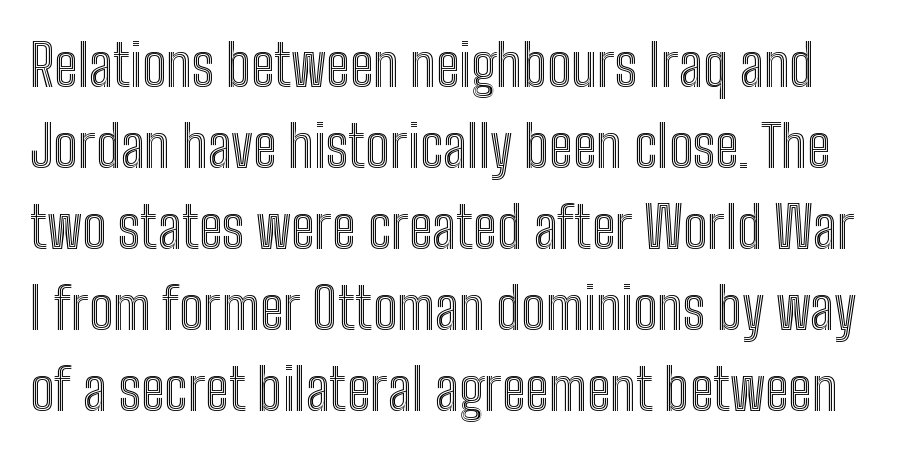
{"italic": "no", "width": "condensed", "x_height": "medium", "monospaced": "no", "underline": "no", "line_spacing": "normal", "line_spacing_ratio": 1.42, "letter_spacing": "normal", "letter_spacing_em": 0.0, "glyph_px": 57}
